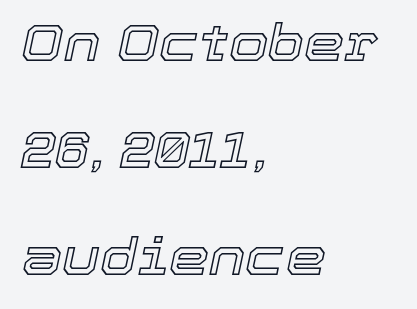
{"italic": "yes", "lean": "right", "slant_degrees": 12, "width": "normal", "x_height": "medium", "monospaced": "no", "underline": "no", "align": "left", "line_spacing": "loose", "line_spacing_ratio": 2.1, "letter_spacing": "normal", "letter_spacing_em": 0.0, "glyph_px": 51}
